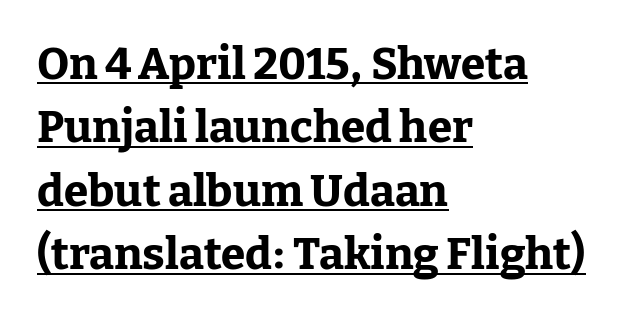
The image shows 44 px bold serif type, upright; set left-aligned, normal line spacing (1.44x), normal letter spacing, underlined; low stroke contrast and a medium x-height.
